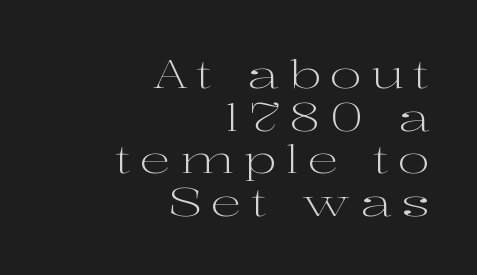
Q: Is the text bold? A: No.
Q: Is the text italic (slanted)? A: No, it is upright.
Q: Is the typeface a serif or a sans-serif typeface? A: Serif.
Q: Is the text underlined? A: No.
Q: How is the paragraph aligned? A: Right-aligned.
Q: Is the spacing between letters normal or unusually wide? A: Unusually wide.
Q: Is the spacing between lines tight, normal or loose? A: Tight.
Q: Width (condensed, normal, or wide)? A: Wide.
Q: Stroke contrast? A: High.
Q: x-height? A: Medium.
Q: Monospaced? A: No.
